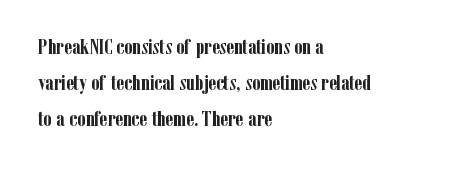
{"italic": "no", "bold": "yes", "underline": "no", "align": "left", "line_spacing_ratio": 1.72, "letter_spacing": "normal", "letter_spacing_em": 0.0, "glyph_px": 21}
